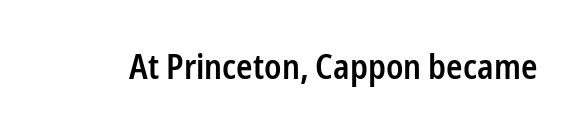
Set as a demibold, roughly 600 on the weight scale. No extra tracking has been applied to these lines. Check where the strokes stop: nothing finishes them off — pure sans. Quick note: underline off. This sample has the flowing, uneven cadence of proportional lettering.
